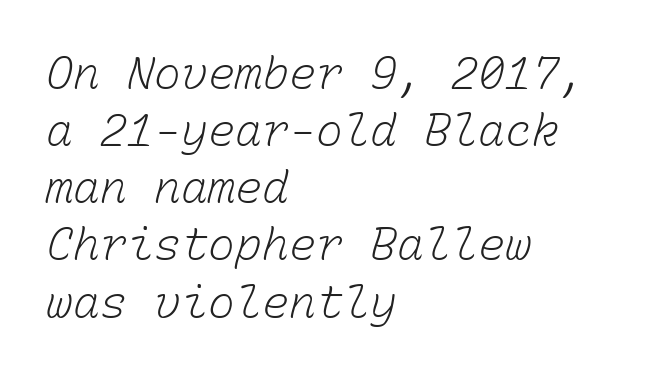
The image shows 45 px light type, monospaced; set left-aligned, normal line spacing (1.27x), normal letter spacing, not underlined; low stroke contrast and a medium x-height.
